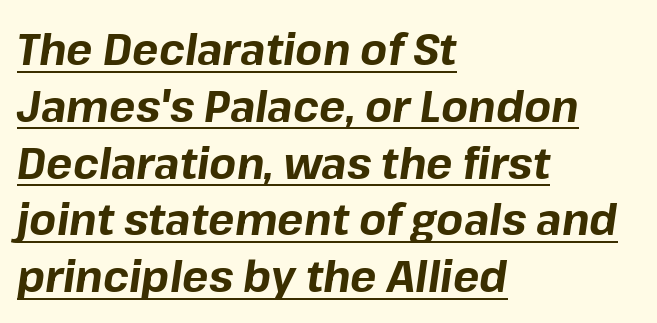
The image shows 44 px bold type, italic (leaning right); set left-aligned, normal line spacing (1.29x), normal letter spacing, underlined; low stroke contrast and a medium x-height.
